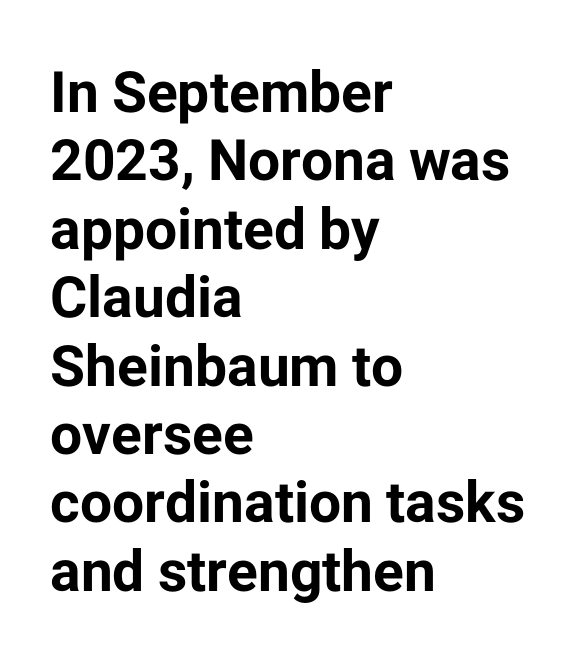
The image shows 57 px bold sans-serif type, upright; set left-aligned, line spacing 1.2x, normal letter spacing, not underlined; low stroke contrast and a medium x-height.
